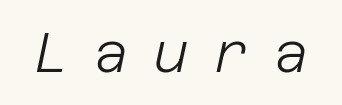
Q: Is the text bold? A: No.
Q: Is the text italic (slanted)? A: Yes, it leans right by about 12 degrees.
Q: Is the text underlined? A: No.
Q: Is the spacing between letters normal or unusually wide? A: Unusually wide.
Q: Width (condensed, normal, or wide)? A: Normal.
Q: Stroke contrast? A: Low.
Q: x-height? A: Large.
